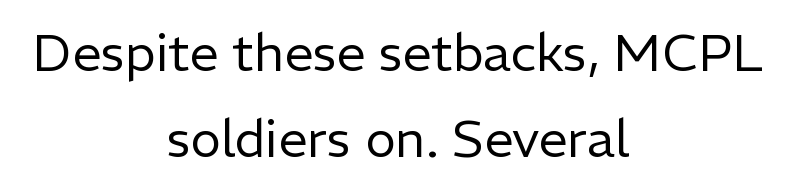
The image shows 52 px regular-weight sans-serif type, upright; set centered, normal line spacing (1.65x), normal letter spacing, not underlined; low stroke contrast and a medium x-height.
